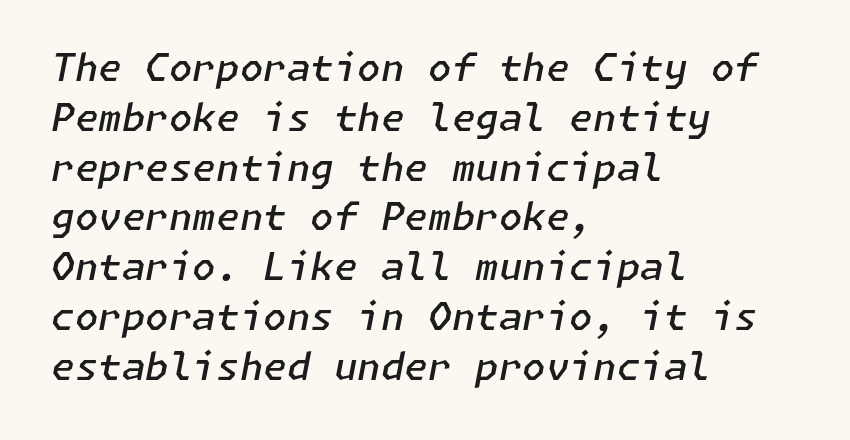
The typesetting leans somewhat heavy: a semibold. Italic? Definitely — the glyphs are oblique. This rendering uses left alignment, leaving the right contour irregular. Clear beneath every line of the passage. Here the glyphs are tracked normally, forming tight word shapes. Regular leading.
